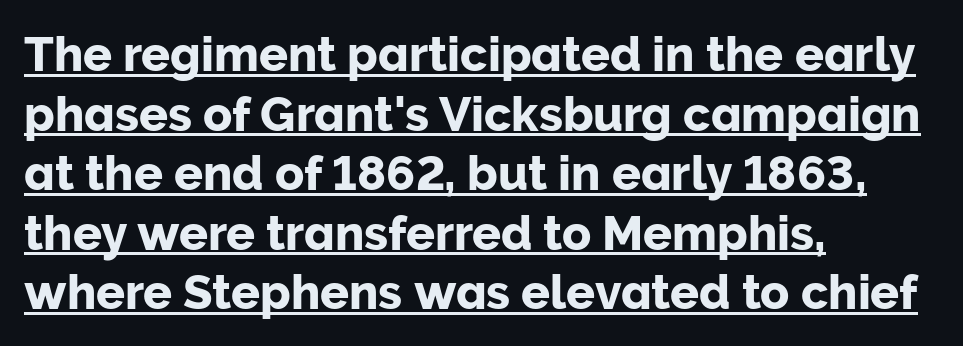
Q: Is the text italic (slanted)? A: No, it is upright.
Q: Is the typeface a serif or a sans-serif typeface? A: Sans-serif.
Q: Is the text underlined? A: Yes.
Q: How is the paragraph aligned? A: Left-aligned.
Q: Is the spacing between letters normal or unusually wide? A: Normal.
Q: Width (condensed, normal, or wide)? A: Normal.
Q: Stroke contrast? A: Low.
Q: x-height? A: Medium.
Q: Monospaced? A: No.
